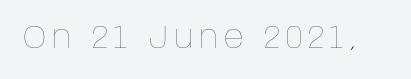
Descender tails drop into unmarked territory. Character widths vary here, with narrow letters taking less room than wide ones. This is roman type, the default non-slanted kind. The font sits on the lighter half of the weight spectrum, regular included.
